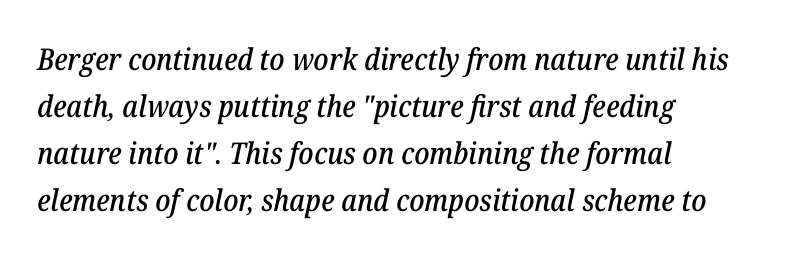
The image shows 30 px serif type, italic (leaning right); set left-aligned, normal line spacing (1.57x), normal letter spacing, not underlined; low stroke contrast and a medium x-height.
